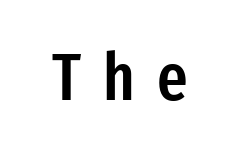
You can tell from the bare stems that sans-serif type was used. The rendering uses natural spacing where letterforms have individual widths. In terms of letterspacing, this is a distinctly airy, spread setting. I'd describe the lettering as semibold — firm but not a full bold. Bare-footed words on every line. Characters remain perfectly vertical along every line.
